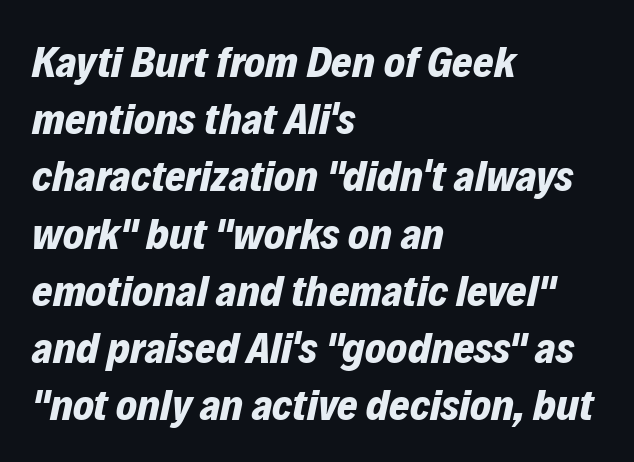
{"italic": "yes", "lean": "right", "slant_degrees": 12, "bold": "yes", "weight": "bold", "width": "normal", "stroke_contrast": "low", "x_height": "medium", "monospaced": "no", "underline": "no", "align": "left", "line_spacing": "normal", "line_spacing_ratio": 1.3, "letter_spacing": "normal", "letter_spacing_em": 0.0, "glyph_px": 44}
